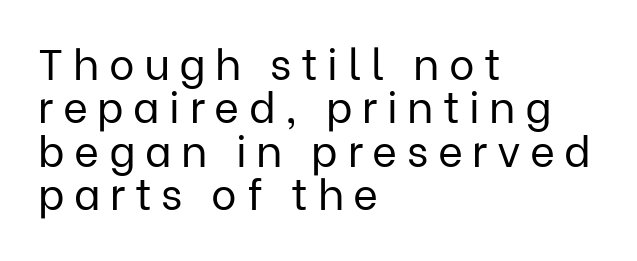
The face used here is proportionally spaced, like ordinary book or web type. It's the straight-up-and-down kind of type. This sample trades vertical openness for compactness between lines. Unbolded letterforms with no extra heft. Descender tails drop into unmarked territory.
